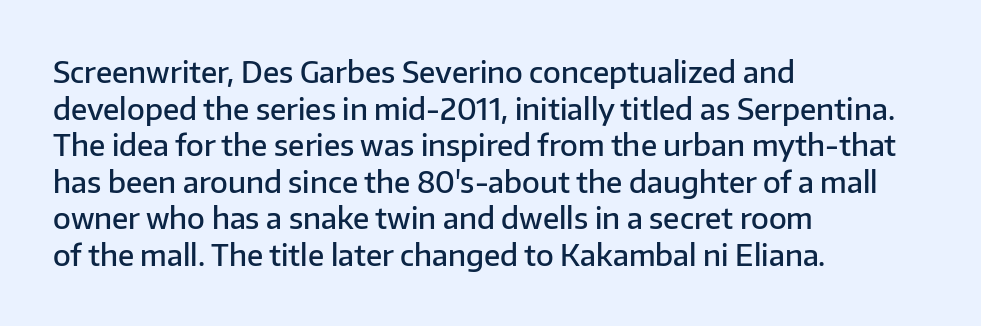
{"serif": "no", "italic": "no", "bold": "semi", "weight": "semibold", "width": "normal", "stroke_contrast": "low", "x_height": "medium", "monospaced": "no", "underline": "no", "align": "left", "line_spacing": "normal", "line_spacing_ratio": 1.26, "letter_spacing": "normal", "letter_spacing_em": 0.0, "glyph_px": 29}
